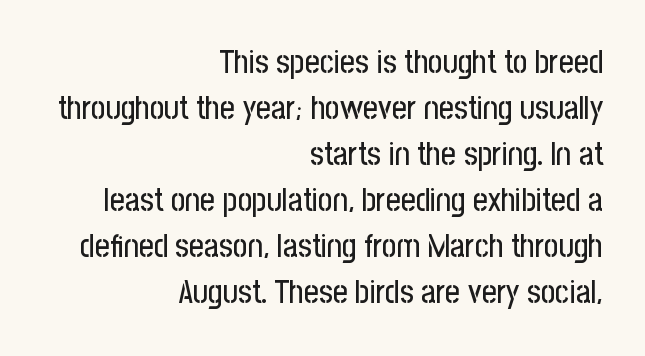
{"serif": "no", "italic": "no", "width": "condensed", "stroke_contrast": "low", "x_height": "medium", "monospaced": "no", "underline": "no", "align": "right", "line_spacing": "normal", "line_spacing_ratio": 1.44, "letter_spacing": "normal", "letter_spacing_em": 0.0, "glyph_px": 32}
